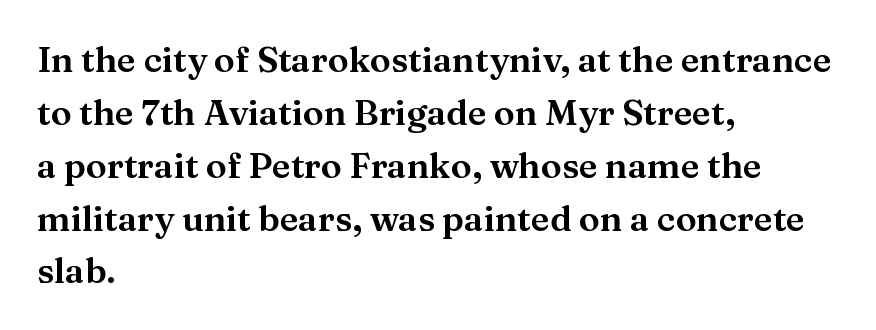
{"serif": "yes", "italic": "no", "width": "normal", "stroke_contrast": "medium", "x_height": "medium", "monospaced": "no", "underline": "no", "align": "left", "line_spacing": "normal", "line_spacing_ratio": 1.51, "letter_spacing": "normal", "letter_spacing_em": 0.0, "glyph_px": 35}
